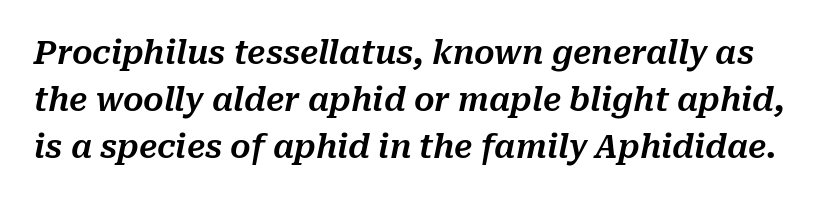
{"italic": "yes", "lean": "right", "slant_degrees": 10, "width": "normal", "stroke_contrast": "medium", "x_height": "medium", "monospaced": "no", "underline": "no", "line_spacing": "normal", "line_spacing_ratio": 1.47, "letter_spacing": "normal", "letter_spacing_em": 0.0, "glyph_px": 32}
